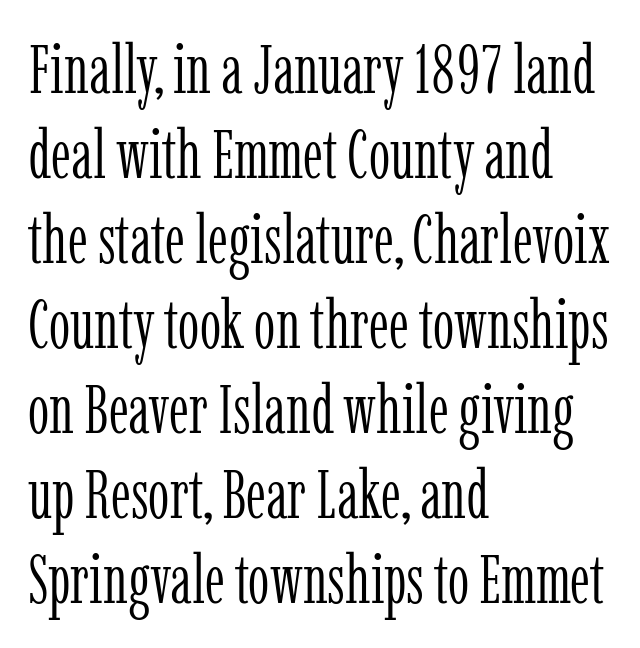
{"serif": "yes", "italic": "no", "bold": "no", "weight": "light", "width": "condensed", "stroke_contrast": "low", "x_height": "medium", "monospaced": "no", "underline": "no", "align": "left", "line_spacing": "normal", "line_spacing_ratio": 1.25, "letter_spacing": "normal", "letter_spacing_em": 0.0, "glyph_px": 68}
